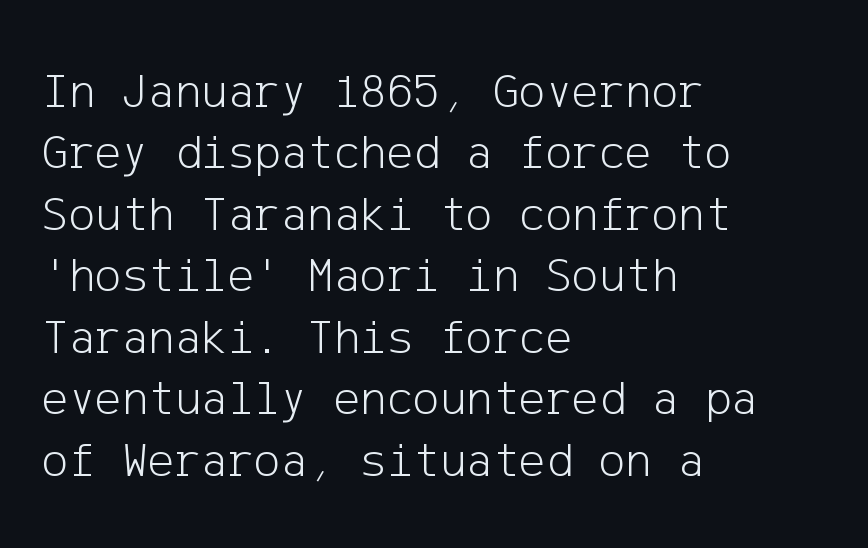
The letters sit at their default tracking, neither squeezed nor spread. Casual observation: everything's shoved over to the left. The passage shown is not underscored anywhere. Note: no serifs on the glyphs.
